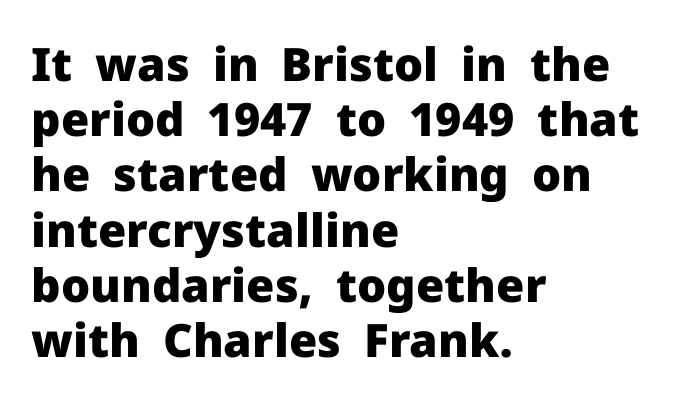
Q: Is the text bold? A: Yes.
Q: Is the text italic (slanted)? A: No, it is upright.
Q: Is the typeface a serif or a sans-serif typeface? A: Sans-serif.
Q: Is the text underlined? A: No.
Q: How is the paragraph aligned? A: Left-aligned.
Q: Is the spacing between letters normal or unusually wide? A: Normal.
Q: Width (condensed, normal, or wide)? A: Normal.
Q: Stroke contrast? A: Low.
Q: x-height? A: Medium.
Q: Monospaced? A: No.
